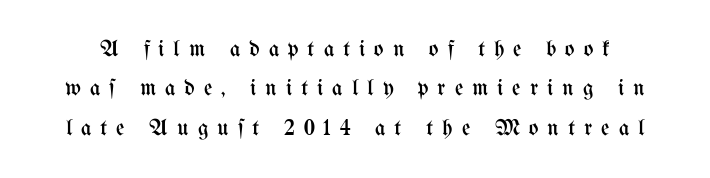
The image shows 23 px text type, upright; set line spacing 1.71x, unusually wide letter spacing (+0.39 em), not underlined.
